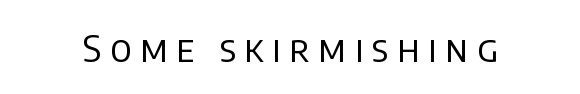
Each letter keeps its own natural width here, so spacing adapts to shape. Look at the tracking — it's clearly loosened, letters drifting apart. Posture: straight, roman, zero tilt. The space directly below the letters is spotless.
